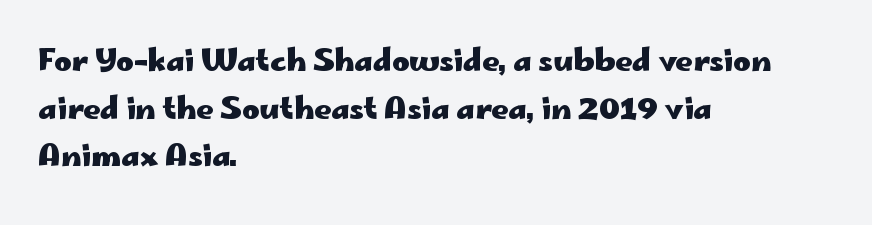
{"serif": "no", "italic": "no", "bold": "yes", "weight": "heavy", "width": "wide", "stroke_contrast": "low", "x_height": "small", "monospaced": "no", "underline": "no", "align": "left", "line_spacing": "normal", "line_spacing_ratio": 1.59, "letter_spacing": "normal", "letter_spacing_em": 0.0, "glyph_px": 30}
